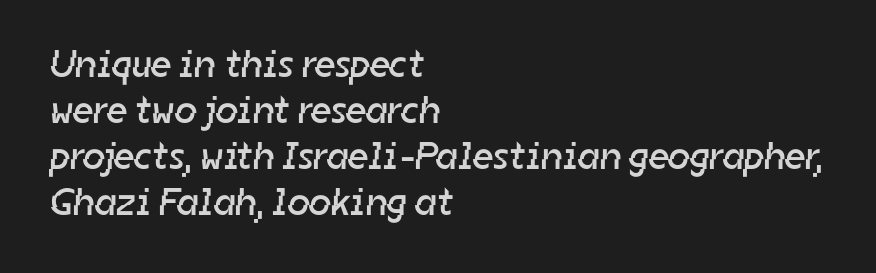
Q: Is the text bold? A: No.
Q: Is the typeface a serif or a sans-serif typeface? A: Sans-serif.
Q: Is the text underlined? A: No.
Q: How is the paragraph aligned? A: Left-aligned.
Q: Is the spacing between letters normal or unusually wide? A: Normal.
Q: Width (condensed, normal, or wide)? A: Normal.
Q: Stroke contrast? A: Low.
Q: x-height? A: Medium.
Q: Monospaced? A: No.
